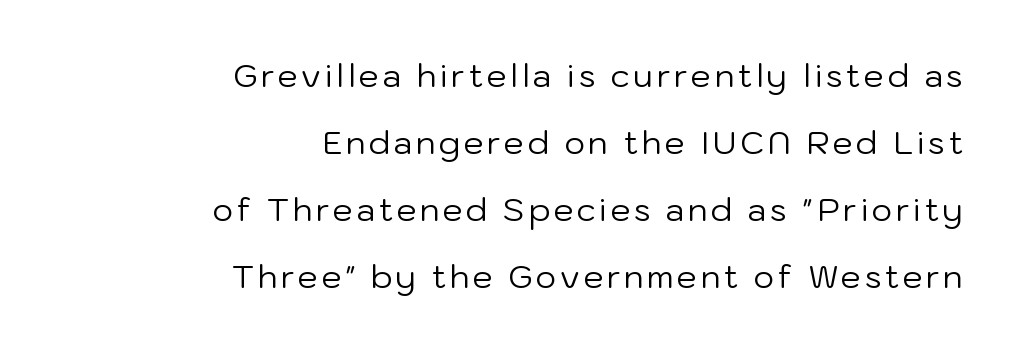
Characters remain perfectly vertical along every line. The characters are drawn with everyday or finer stroke widths. Here the designer chose a conventional face with non-uniform glyph widths. Typographically, this falls in the sans-serif category. A bare baseline throughout the passage.
